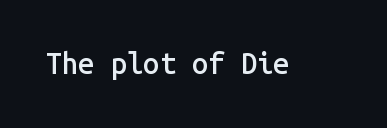
The image shows 29 px semibold sans-serif type, upright, monospaced; set normal letter spacing, not underlined; low stroke contrast and a medium x-height.
